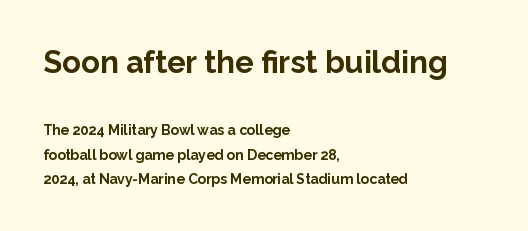
The image shows 31 px bold sans-serif type, upright; set left-aligned, line spacing 1.73x, normal letter spacing, not underlined; the first (top) block is 2.21x larger; low stroke contrast and a medium x-height.
